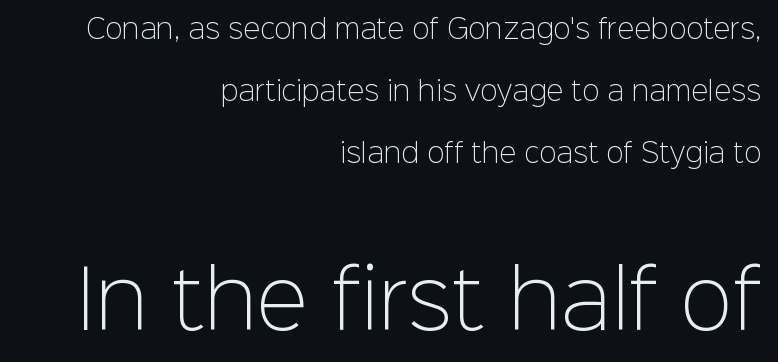
The image shows 78 px light sans-serif type, upright; set right-aligned, loose line spacing (2.39x), normal letter spacing, not underlined; the second (bottom) block is 3.0x larger; low stroke contrast and a medium x-height.
